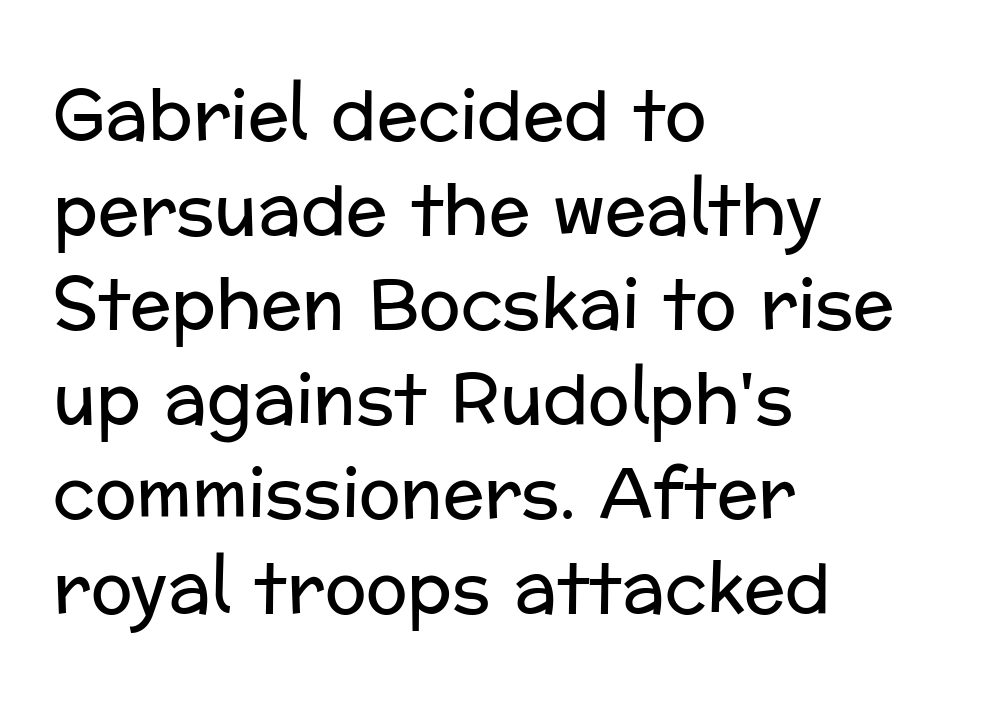
Teacher's note: observe the even left margin — that is flush-left alignment. Think standard paragraph weight, or any step lighter than that. The tracking reads as untouched default to a designer's eye. Classification — sans serif.
